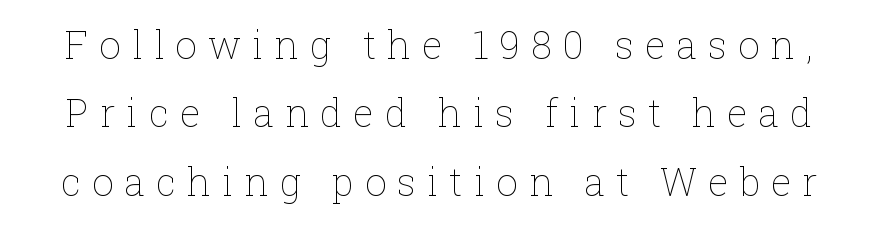
{"italic": "no", "bold": "no", "weight": "thin", "width": "normal", "stroke_contrast": "low", "x_height": "medium", "monospaced": "no", "underline": "no", "line_spacing_ratio": 1.8, "letter_spacing": "wide", "letter_spacing_em": 0.29, "glyph_px": 38}
